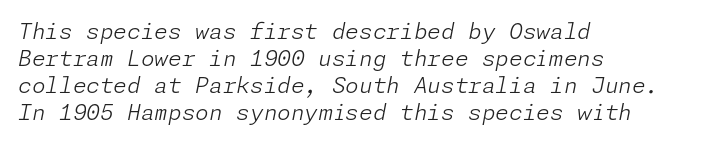
Q: Is the text bold? A: No.
Q: Is the text italic (slanted)? A: Yes, it leans right by about 11 degrees.
Q: Is the text underlined? A: No.
Q: How is the paragraph aligned? A: Left-aligned.
Q: Is the spacing between letters normal or unusually wide? A: Normal.
